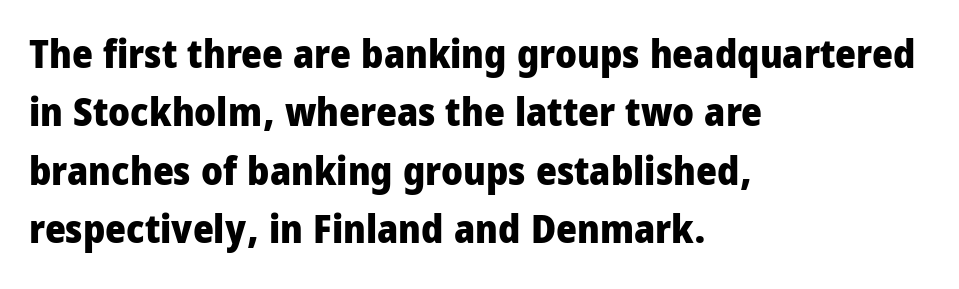
The image shows 40 px heavy, condensed sans-serif type, upright; set left-aligned, normal line spacing (1.46x), normal letter spacing, not underlined; low stroke contrast and a large x-height.
